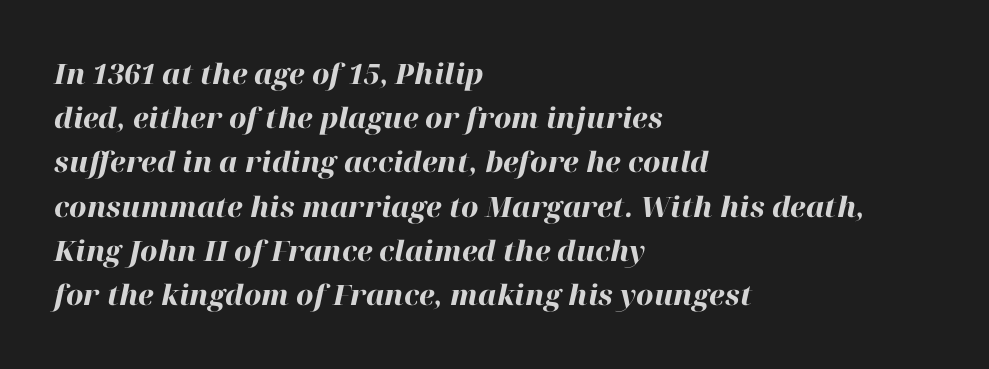
Q: Is the text bold? A: Yes.
Q: Is the text italic (slanted)? A: Yes, it leans right by about 12 degrees.
Q: Is the text underlined? A: No.
Q: How is the paragraph aligned? A: Left-aligned.
Q: Is the spacing between letters normal or unusually wide? A: Normal.
Q: Is the spacing between lines tight, normal or loose? A: Normal.
Q: Width (condensed, normal, or wide)? A: Normal.
Q: Stroke contrast? A: High.
Q: x-height? A: Medium.
Q: Monospaced? A: No.
